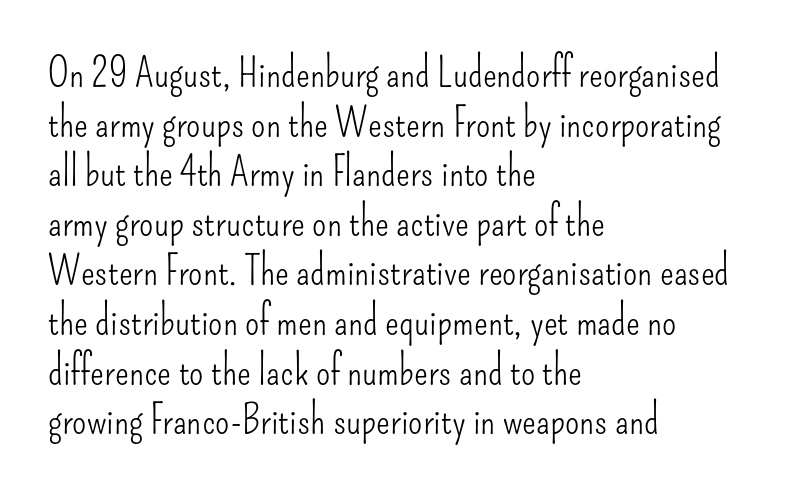
The image shows 41 px light, condensed sans-serif type, upright; set left-aligned, line spacing 1.21x, normal letter spacing, not underlined; low stroke contrast and a small x-height.
